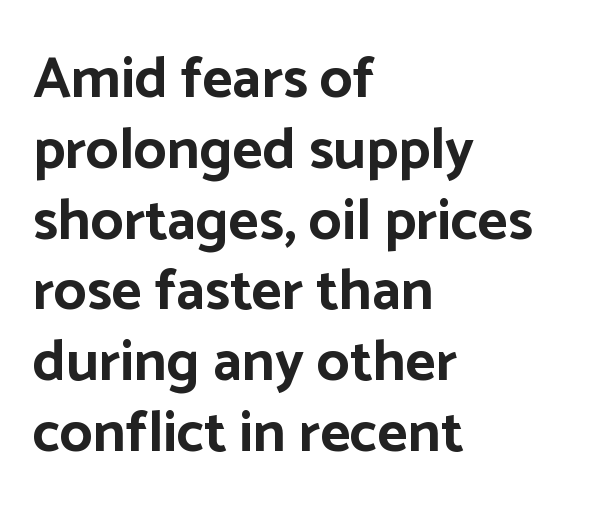
Q: Is the text bold? A: Yes.
Q: Is the text italic (slanted)? A: No, it is upright.
Q: Is the typeface a serif or a sans-serif typeface? A: Sans-serif.
Q: Is the text underlined? A: No.
Q: How is the paragraph aligned? A: Left-aligned.
Q: Is the spacing between letters normal or unusually wide? A: Normal.
Q: Width (condensed, normal, or wide)? A: Normal.
Q: Stroke contrast? A: Low.
Q: x-height? A: Medium.
Q: Monospaced? A: No.
